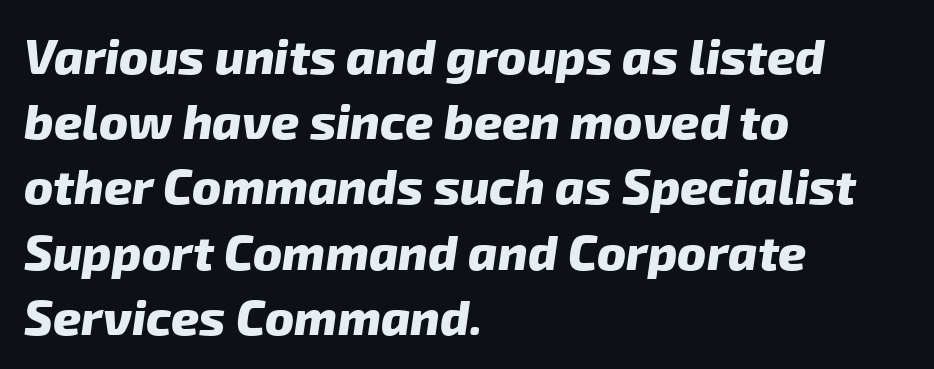
The image shows 49 px heavy sans-serif type; set left-aligned, normal line spacing (1.33x), normal letter spacing, not underlined; low stroke contrast and a medium x-height.
